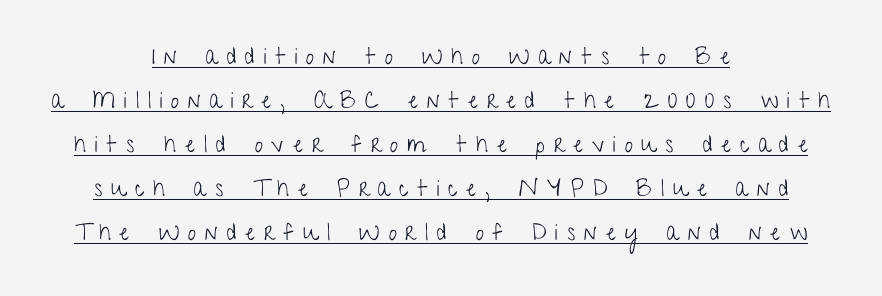
{"italic": "no", "bold": "no", "underline": "yes", "align": "center", "line_spacing": "loose", "line_spacing_ratio": 1.91, "letter_spacing": "wide", "letter_spacing_em": 0.39, "glyph_px": 23}
